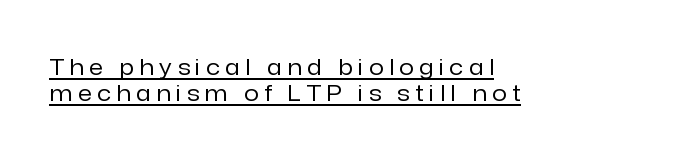
The image shows 23 px text type, upright; set left-aligned, tight line spacing (1.15x), unusually wide letter spacing (+0.24 em), underlined.
